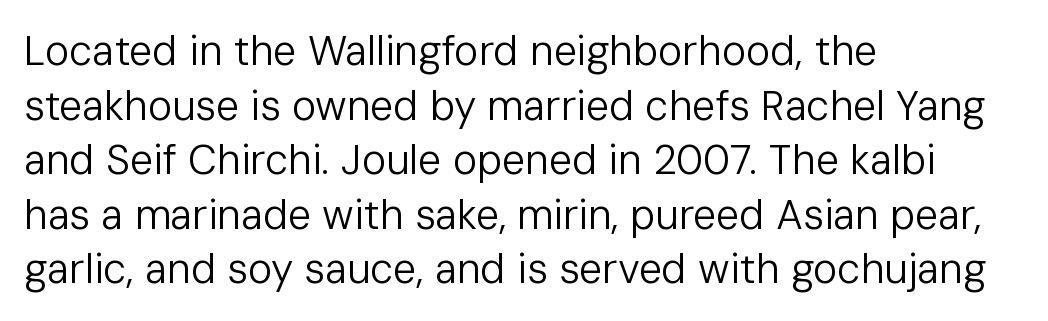
This sample has the flowing, uneven cadence of proportional lettering. The rag falls on the right side of this text block. The rendering shows plain stroke endings on the letterforms — a sans-serif design. Compared with typical body copy, the letter spacing here is the same.
